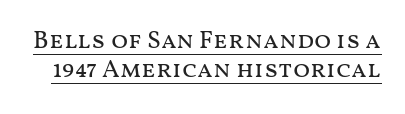
Q: Is the text bold? A: No.
Q: Is the text italic (slanted)? A: No, it is upright.
Q: Is the text underlined? A: Yes.
Q: Is the spacing between letters normal or unusually wide? A: Normal.
